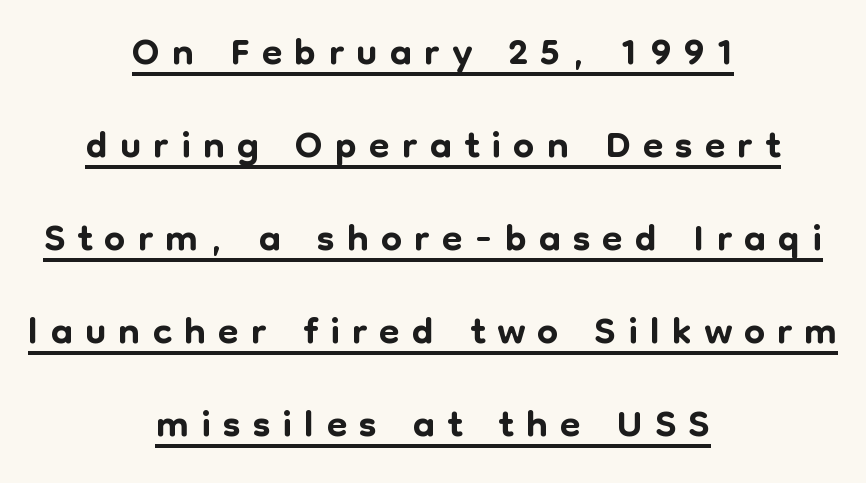
The image shows 60 px sans-serif type, upright; set centered, normal line spacing (1.55x), unusually wide letter spacing (+0.2 em), underlined; low stroke contrast and a medium x-height.
